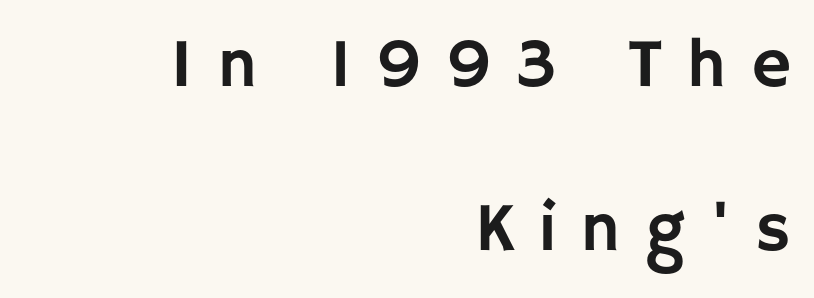
Q: Is the text italic (slanted)? A: No, it is upright.
Q: Is the typeface a serif or a sans-serif typeface? A: Sans-serif.
Q: Is the text underlined? A: No.
Q: How is the paragraph aligned? A: Right-aligned.
Q: Is the spacing between letters normal or unusually wide? A: Unusually wide.
Q: Is the spacing between lines tight, normal or loose? A: Loose.
Q: Width (condensed, normal, or wide)? A: Normal.
Q: Stroke contrast? A: Low.
Q: x-height? A: Large.
Q: Monospaced? A: No.
